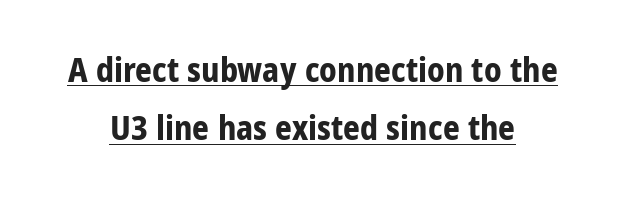
Each letter's strokes conclude bluntly, with no projecting serifs. Each line of the rendering has a horizontal stroke beneath the glyphs. Is there any slant? The stems are plumb. Spacing verdict: proportional, widths tailored to each character. Where is the straight margin? There isn't one; the lines are centered.
